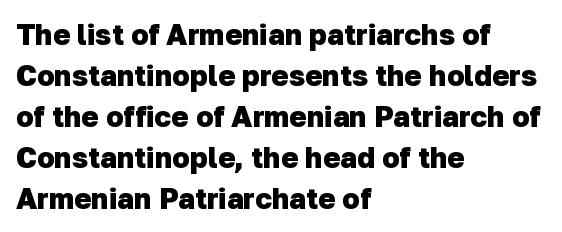
{"serif": "no", "bold": "yes", "weight": "heavy", "width": "normal", "stroke_contrast": "low", "x_height": "medium", "monospaced": "no", "underline": "no", "align": "left", "line_spacing": "normal", "line_spacing_ratio": 1.41, "letter_spacing": "normal", "letter_spacing_em": 0.0, "glyph_px": 29}
